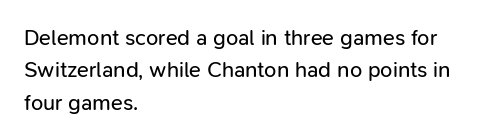
Q: Is the text bold? A: No.
Q: Is the text italic (slanted)? A: No, it is upright.
Q: Is the text underlined? A: No.
Q: How is the paragraph aligned? A: Left-aligned.
Q: Is the spacing between letters normal or unusually wide? A: Normal.
Q: Is the spacing between lines tight, normal or loose? A: Normal.
